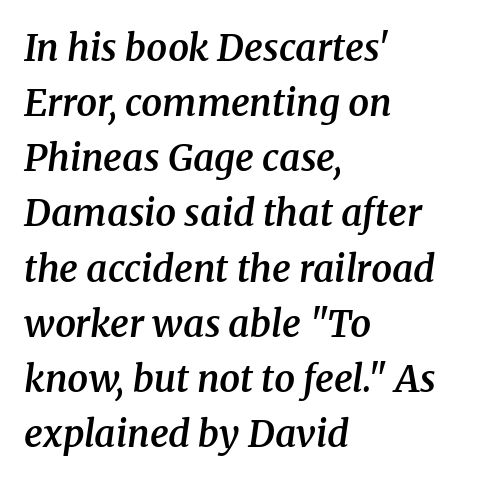
The image shows 37 px semibold serif type, italic (leaning right); set left-aligned, normal line spacing (1.49x), normal letter spacing, not underlined; medium stroke contrast and a medium x-height.
